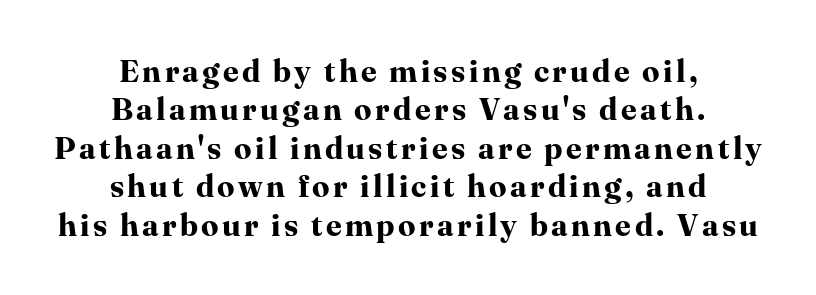
A student would call this center alignment; a typographer would say set centered. Old-style or modern, the face here clearly has serifs. Here the designer chose a conventional face with non-uniform glyph widths. Strokes here are thick enough to call this a true bold.
